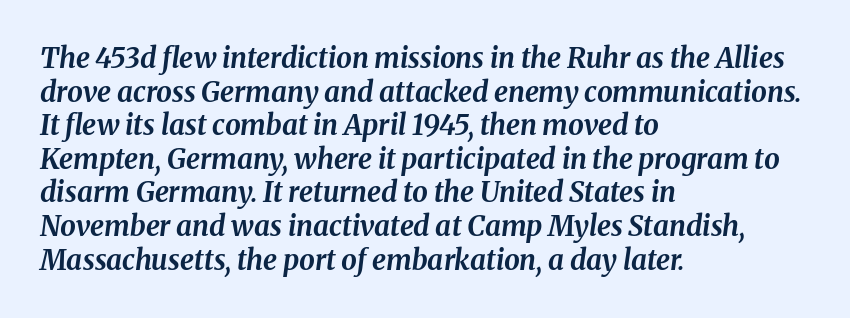
Is this a fixed-width face? No — the glyphs have proportional, varying widths. The specimen omits any rule beneath the text block's lines. You can tell it's italic because the verticals aren't actually vertical. Is the type bold? Yes — the strokes are clearly thick and heavy. A typesetter would call this zero additional tracking.
